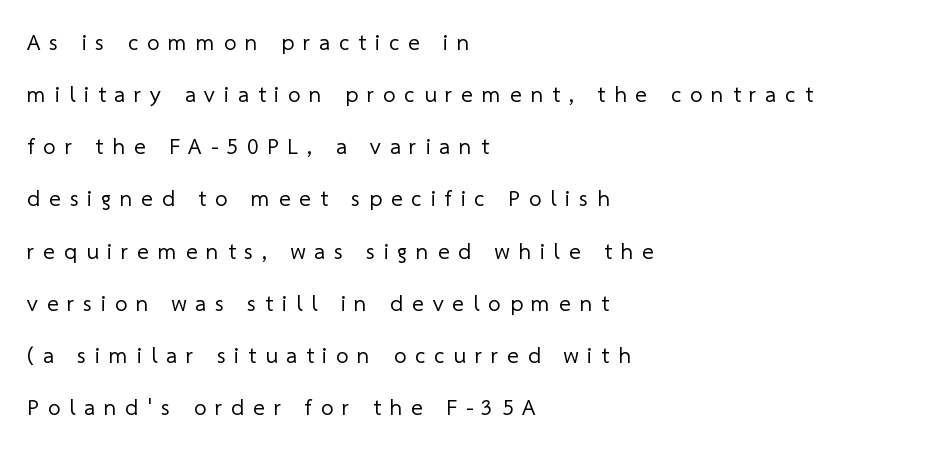
{"bold": "no", "underline": "no", "align": "left", "line_spacing": "loose", "line_spacing_ratio": 2.37, "letter_spacing": "wide", "letter_spacing_em": 0.41, "glyph_px": 22}
